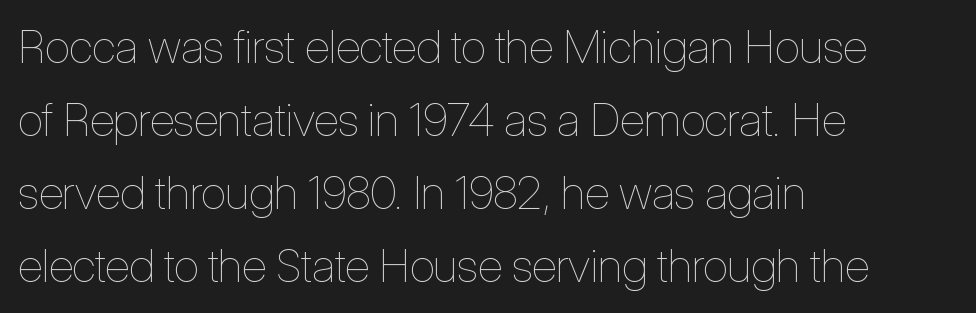
Vertical strokes here are truly vertical. Honestly, the letter spacing is just normal — you wouldn't notice it. The rendering uses natural spacing where letterforms have individual widths. Compared with typical paragraphs, the rows here are spaced about the same. The passage shown is not bold in any degree.
